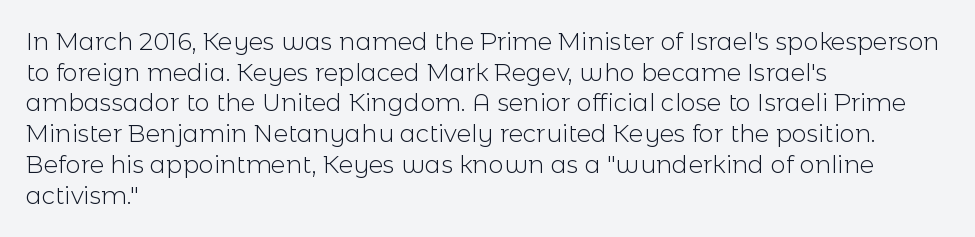
{"italic": "no", "bold": "no", "underline": "no", "align": "left", "line_spacing": "normal", "line_spacing_ratio": 1.28, "letter_spacing": "normal", "letter_spacing_em": 0.0, "glyph_px": 24}
